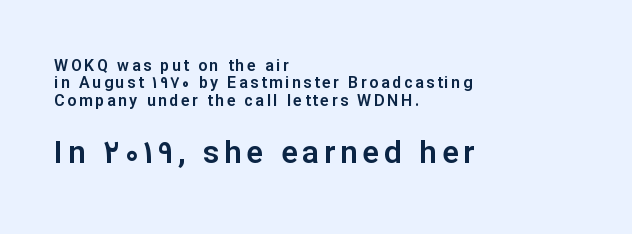
The font's upright variant was chosen for this text. Reading down the block, your eye returns to a fixed left position each line. Proportional: the letters do not fall into vertical columns. The following chunk of copy outweighs the initial chunk in type size.
